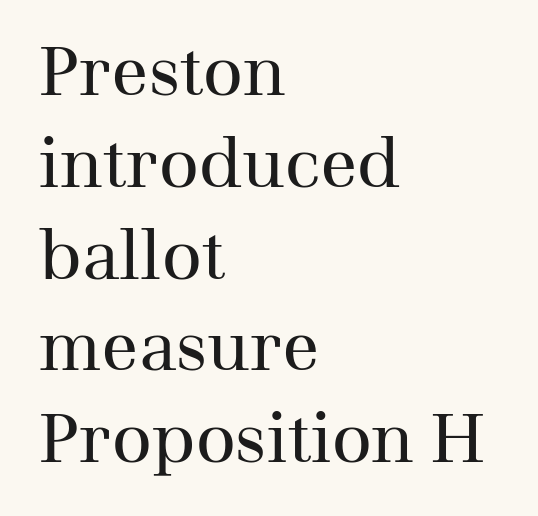
Here the designer chose a conventional face with non-uniform glyph widths. A typesetter would call this leading conventional body-copy spacing. You could call the tracking neutral — neither tight nor loose. Ordinary non-slanted type is in use. A light-to-regular cut is what we see here.
